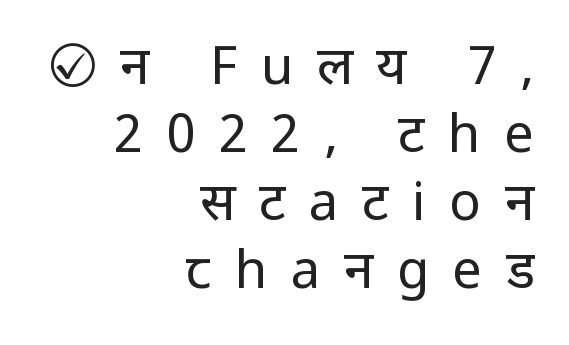
{"serif": "no", "italic": "no", "bold": "no", "weight": "regular", "width": "condensed", "stroke_contrast": "low", "x_height": "large", "monospaced": "no", "underline": "no", "align": "right", "line_spacing": "normal", "line_spacing_ratio": 1.28, "letter_spacing": "wide", "letter_spacing_em": 0.44, "glyph_px": 53}
